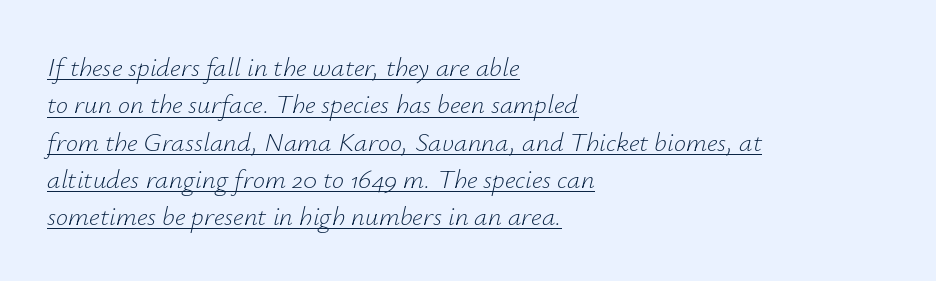
{"italic": "yes", "lean": "right", "slant_degrees": 12, "bold": "no", "underline": "yes", "align": "left", "line_spacing": "normal", "line_spacing_ratio": 1.38, "letter_spacing": "normal", "letter_spacing_em": 0.0, "glyph_px": 27}
